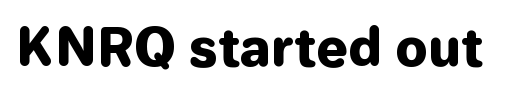
Q: Is the text bold? A: Yes.
Q: Is the text italic (slanted)? A: No, it is upright.
Q: Is the typeface a serif or a sans-serif typeface? A: Sans-serif.
Q: Is the text underlined? A: No.
Q: Is the spacing between letters normal or unusually wide? A: Normal.
Q: Width (condensed, normal, or wide)? A: Normal.
Q: Stroke contrast? A: Low.
Q: x-height? A: Medium.
Q: Monospaced? A: No.
